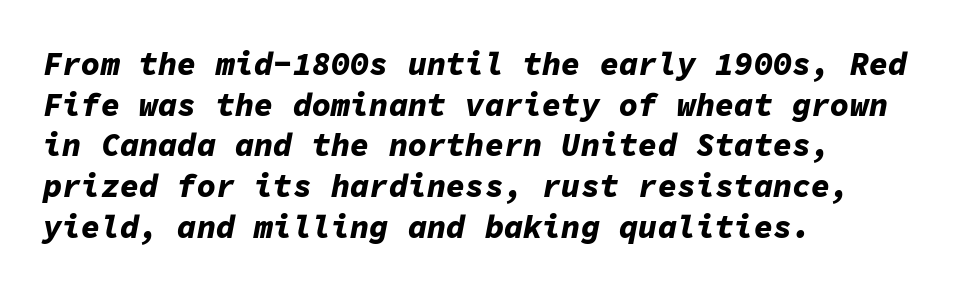
{"italic": "yes", "lean": "right", "slant_degrees": 11, "bold": "yes", "weight": "bold", "width": "normal", "stroke_contrast": "low", "x_height": "medium", "monospaced": "yes", "underline": "no", "align": "left", "line_spacing": "normal", "line_spacing_ratio": 1.27, "letter_spacing": "normal", "letter_spacing_em": 0.0, "glyph_px": 32}
